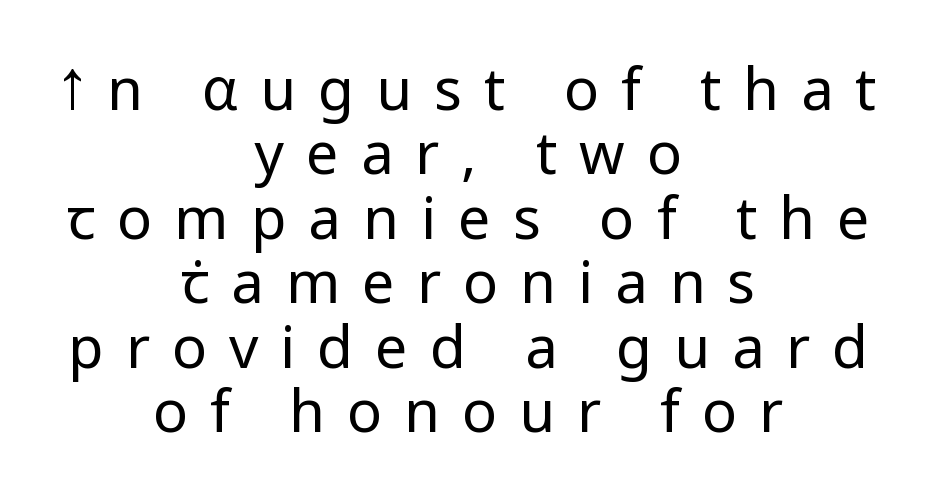
{"serif": "no", "italic": "no", "bold": "no", "weight": "regular", "width": "normal", "stroke_contrast": "low", "x_height": "medium", "monospaced": "no", "underline": "no", "align": "center", "line_spacing": "tight", "line_spacing_ratio": 1.11, "letter_spacing": "wide", "letter_spacing_em": 0.38, "glyph_px": 58}
